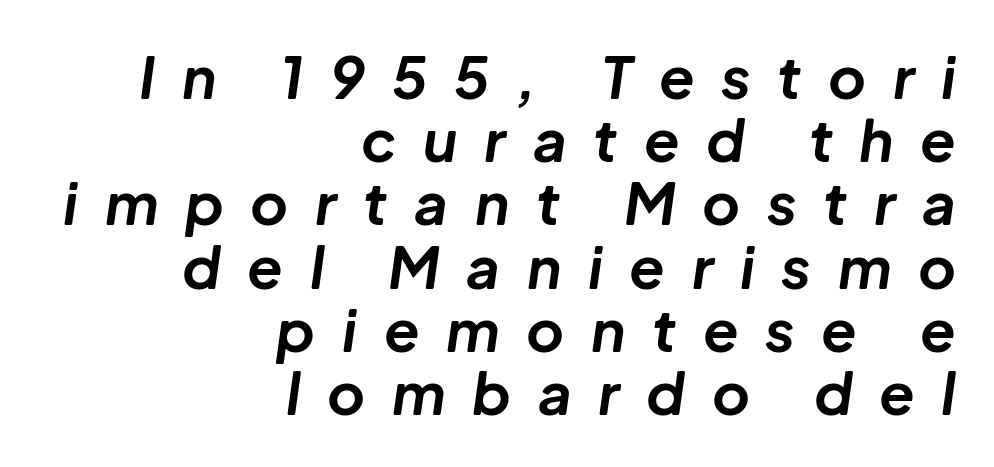
Students, this is bold: see how much ink each stroke carries. Students, note that the glyphs here are deliberately spaced far apart. Letters rest on an invisible, unmarked baseline. This rendering uses right alignment, leaving the left contour irregular.
